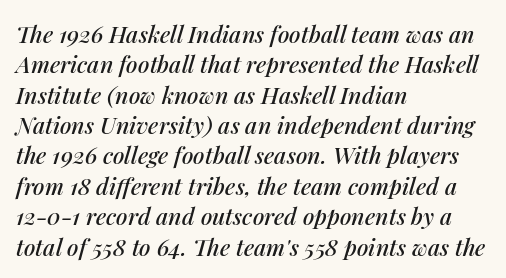
Honestly, the letter spacing is just normal — you wouldn't notice it. The passage shown leans; its letterforms are oblique. Type without underlining. In terms of leading, this rendering sits right in the middle. Reading down the block, your eye returns to a fixed left position each line.
